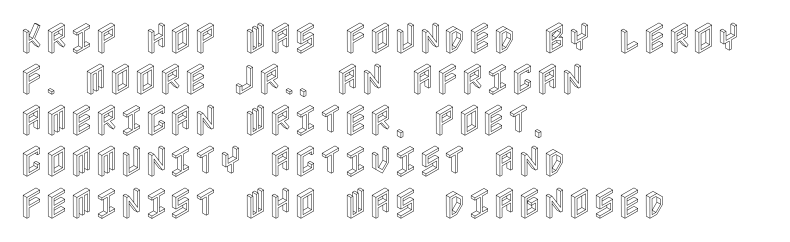
The image shows 34 px condensed type, upright; set left-aligned, line spacing 1.21x, normal letter spacing, not underlined; a large x-height.
